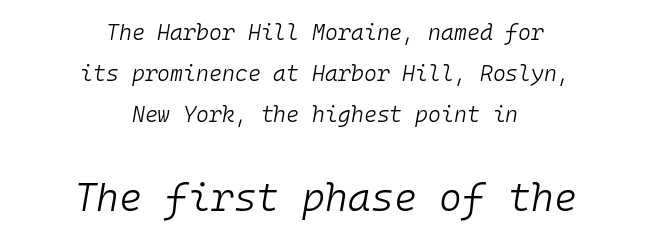
Descenders hang freely into open space. A quiet, ordinary-to-light weight characterises the typeface. Rendered with sloped, italic letterforms. Look at the tracking — it's just the regular setting, nothing added.
